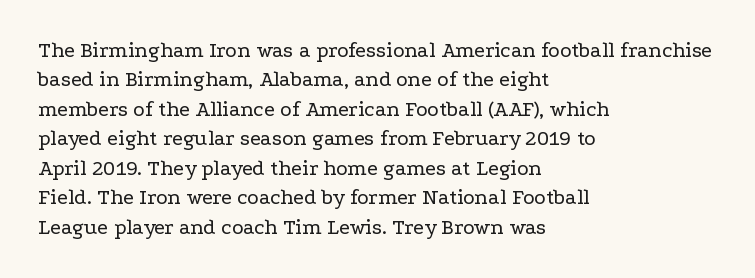
{"italic": "no", "bold": "no", "underline": "no", "align": "left", "line_spacing": "normal", "line_spacing_ratio": 1.34, "letter_spacing": "normal", "letter_spacing_em": 0.0, "glyph_px": 22}
